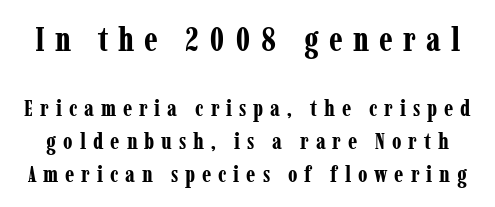
Q: Is the text bold? A: Yes.
Q: Is the text italic (slanted)? A: No, it is upright.
Q: Is the typeface a serif or a sans-serif typeface? A: Serif.
Q: Is the text underlined? A: No.
Q: Is the spacing between letters normal or unusually wide? A: Unusually wide.
Q: Is the spacing between lines tight, normal or loose? A: Normal.
Q: Which block of text is set in a larger size, the first (top) or the second (bottom)? A: The first (top) one.
Q: Width (condensed, normal, or wide)? A: Condensed.
Q: Stroke contrast? A: Low.
Q: x-height? A: Medium.
Q: Monospaced? A: No.
